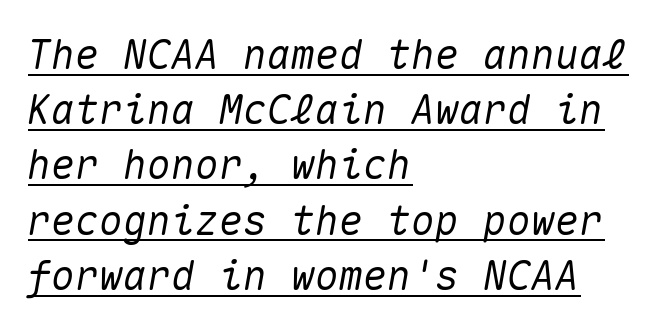
The image shows 40 px text type, italic (leaning right), monospaced; set left-aligned, normal line spacing (1.38x), normal letter spacing, underlined; medium stroke contrast and a medium x-height.
